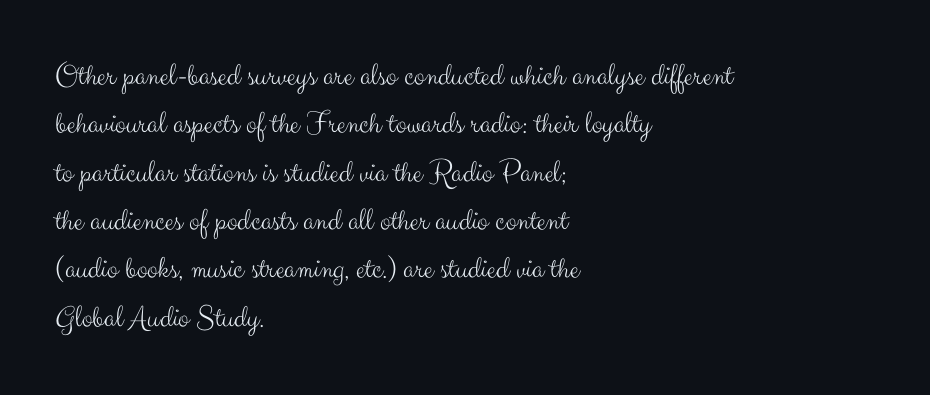
The foot of each line stays bare and open. Weight: in the light-to-regular range. You could not count columns in this text — the font is proportionally spaced. What kind of face is this? One without serifs — a sans.
